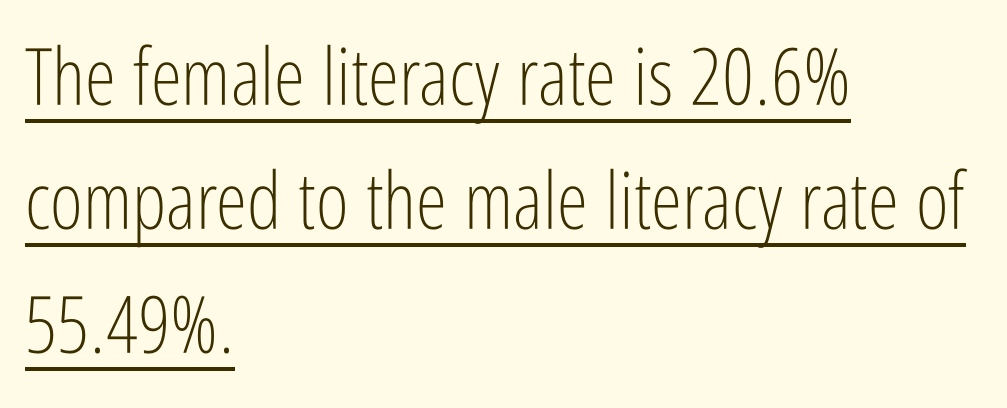
{"serif": "no", "italic": "no", "bold": "no", "weight": "light", "width": "condensed", "stroke_contrast": "low", "x_height": "medium", "monospaced": "no", "underline": "yes", "align": "left", "line_spacing": "normal", "line_spacing_ratio": 1.57, "letter_spacing": "normal", "letter_spacing_em": 0.0, "glyph_px": 79}
